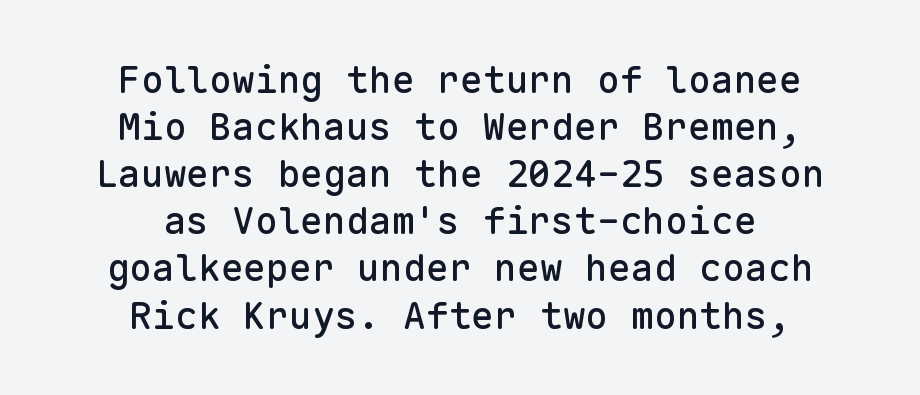
The image shows 38 px sans-serif type, upright, monospaced; set centered, line spacing 1.24x, normal letter spacing, not underlined; low stroke contrast and a medium x-height.
